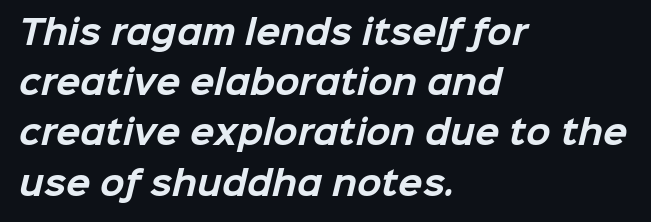
A bare baseline throughout the passage. Classification — sans serif. If you measured baseline to baseline, you'd find a middling distance. Which margin do the lines hug? The left one — the right edge is uneven. Heavy, bold letterforms.
